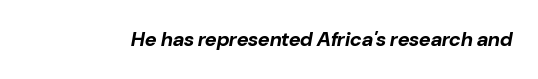
Q: Is the text bold? A: Yes.
Q: Is the text italic (slanted)? A: Yes, it leans right by about 10 degrees.
Q: Is the text underlined? A: No.
Q: Is the spacing between letters normal or unusually wide? A: Normal.
